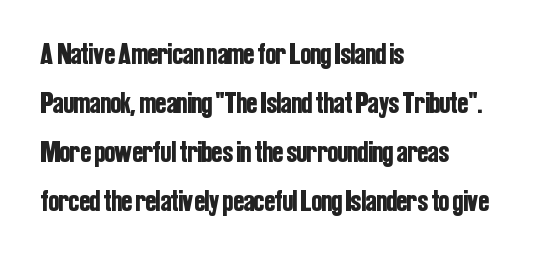
{"serif": "no", "italic": "no", "width": "condensed", "stroke_contrast": "low", "x_height": "medium", "monospaced": "no", "underline": "no", "align": "left", "line_spacing": "normal", "line_spacing_ratio": 1.58, "letter_spacing": "normal", "letter_spacing_em": 0.0, "glyph_px": 31}
